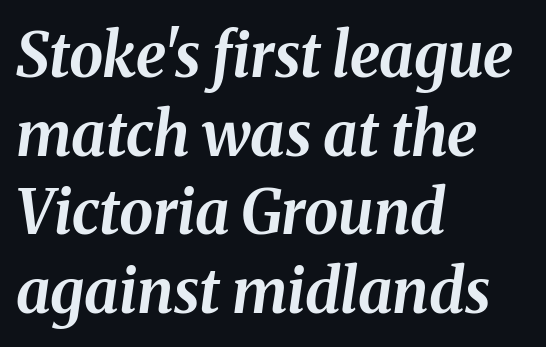
Q: Is the text bold? A: Yes.
Q: Is the text italic (slanted)? A: Yes, it leans right by about 8 degrees.
Q: Is the text underlined? A: No.
Q: How is the paragraph aligned? A: Left-aligned.
Q: Is the spacing between letters normal or unusually wide? A: Normal.
Q: Is the spacing between lines tight, normal or loose? A: Normal.
Q: Width (condensed, normal, or wide)? A: Normal.
Q: Stroke contrast? A: Medium.
Q: x-height? A: Medium.
Q: Monospaced? A: No.
